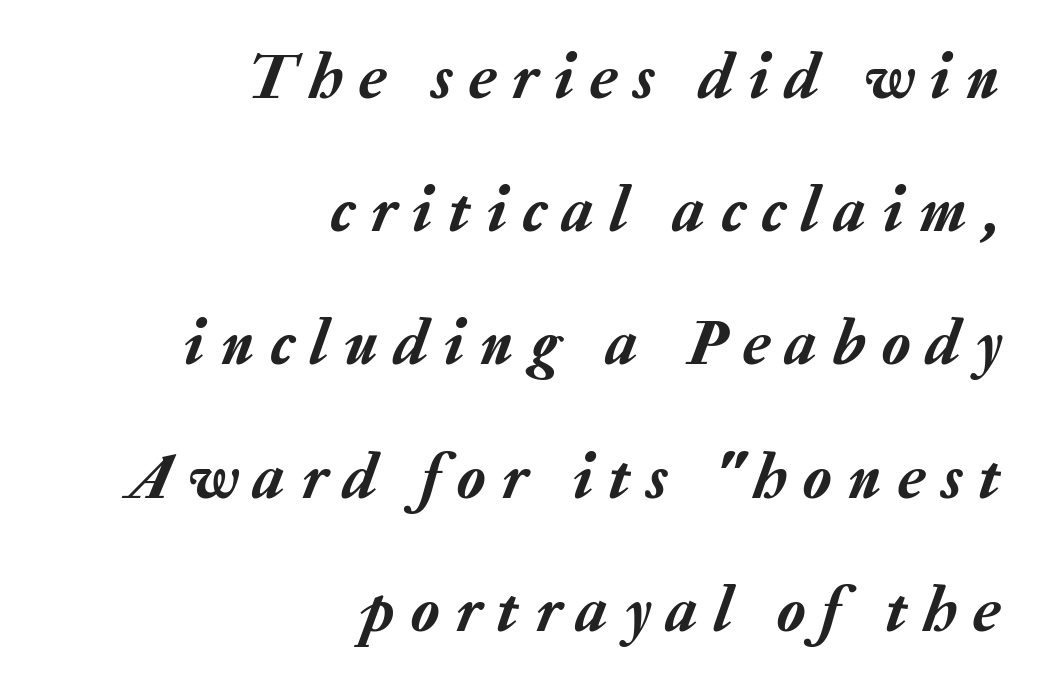
The baseline area is clear. Interline gaps are noticeably wide in this sample. The tracking reads as deliberately expanded to a designer's eye. One-word summary of the alignment: right.
